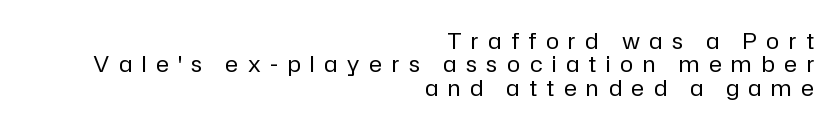
{"italic": "no", "bold": "no", "underline": "no", "align": "right", "line_spacing": "tight", "line_spacing_ratio": 1.06, "letter_spacing": "wide", "letter_spacing_em": 0.44, "glyph_px": 22}
